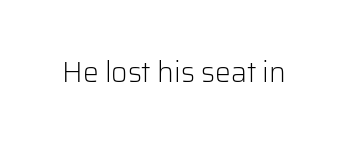
Q: Is the text bold? A: No.
Q: Is the text italic (slanted)? A: No, it is upright.
Q: Is the typeface a serif or a sans-serif typeface? A: Sans-serif.
Q: Is the text underlined? A: No.
Q: Is the spacing between letters normal or unusually wide? A: Normal.
Q: Width (condensed, normal, or wide)? A: Normal.
Q: Stroke contrast? A: Low.
Q: x-height? A: Medium.
Q: Monospaced? A: No.
